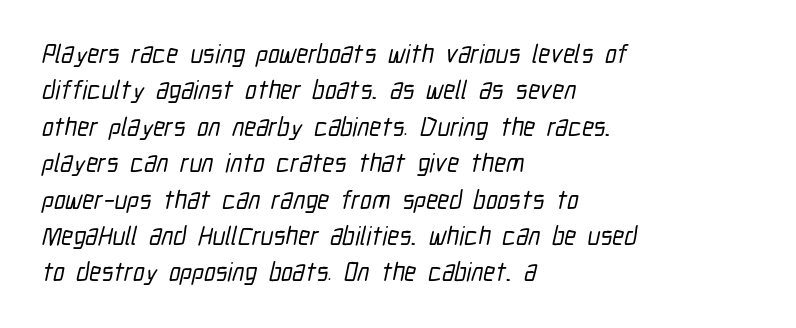
Descenders are the only things crossing below the line. The space between consecutive lines is moderate. Reading down the block, your eye returns to a fixed left position each line. Look at the tracking — it's just the regular setting, nothing added.
